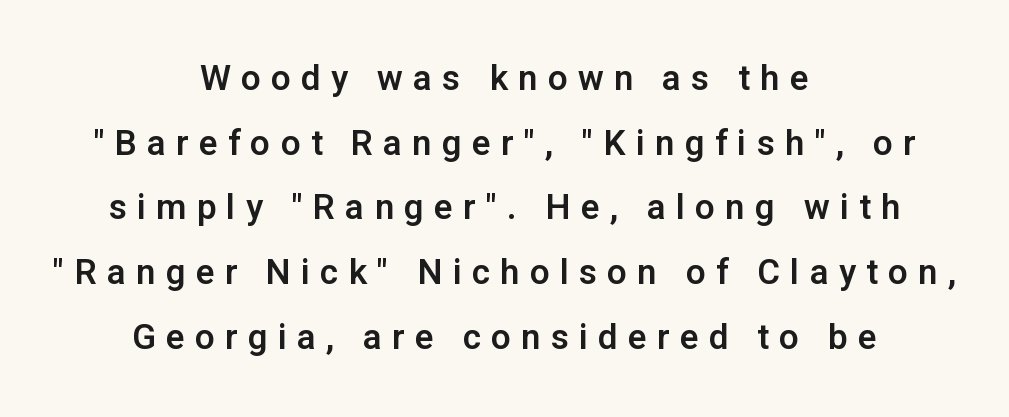
Q: Is the text italic (slanted)? A: No, it is upright.
Q: Is the typeface a serif or a sans-serif typeface? A: Sans-serif.
Q: Is the text underlined? A: No.
Q: How is the paragraph aligned? A: Centered.
Q: Is the spacing between letters normal or unusually wide? A: Unusually wide.
Q: Width (condensed, normal, or wide)? A: Normal.
Q: Stroke contrast? A: Low.
Q: x-height? A: Medium.
Q: Monospaced? A: No.
